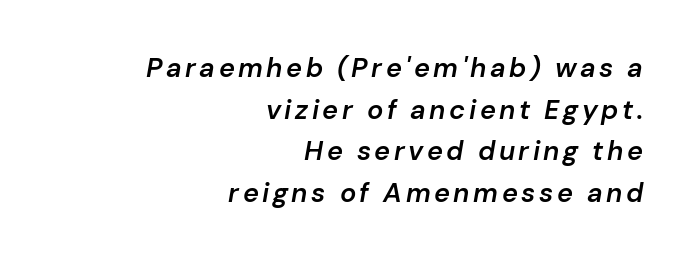
The image shows 27 px text type, italic (leaning right); set right-aligned, normal line spacing (1.54x), not underlined.
